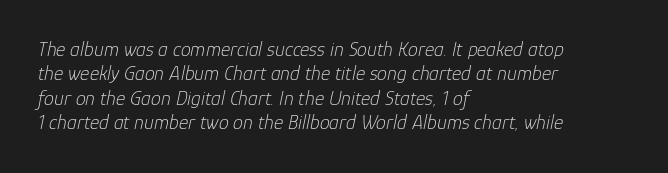
{"italic": "yes", "lean": "right", "slant_degrees": 12, "bold": "no", "underline": "no", "align": "left", "line_spacing_ratio": 1.22, "letter_spacing": "normal", "letter_spacing_em": 0.0, "glyph_px": 20}
